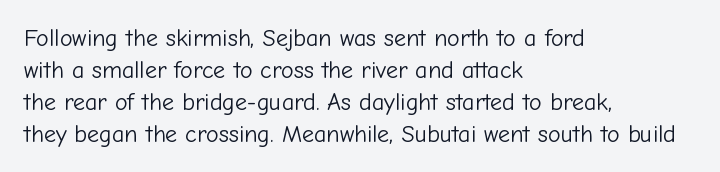
Q: Is the text bold? A: No.
Q: Is the text italic (slanted)? A: No, it is upright.
Q: Is the text underlined? A: No.
Q: How is the paragraph aligned? A: Left-aligned.
Q: Is the spacing between letters normal or unusually wide? A: Normal.
Q: Is the spacing between lines tight, normal or loose? A: Normal.
